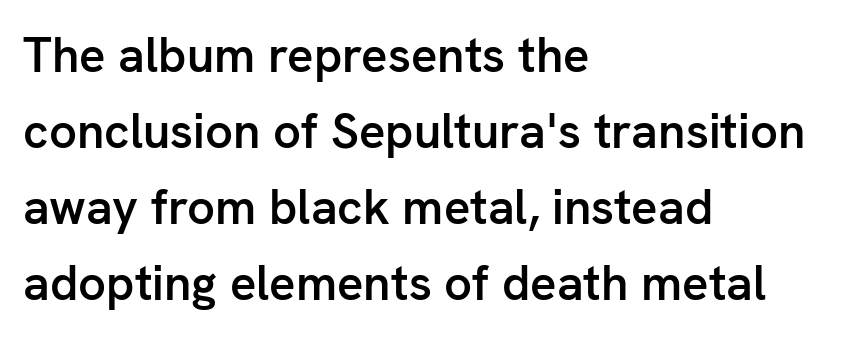
The face used here is proportionally spaced, like ordinary book or web type. Reading down the block, your eye returns to a fixed left position each line. Reading down the column, the eye jumps a familiar distance to each next line. Decoration check: the copy has no underline.
